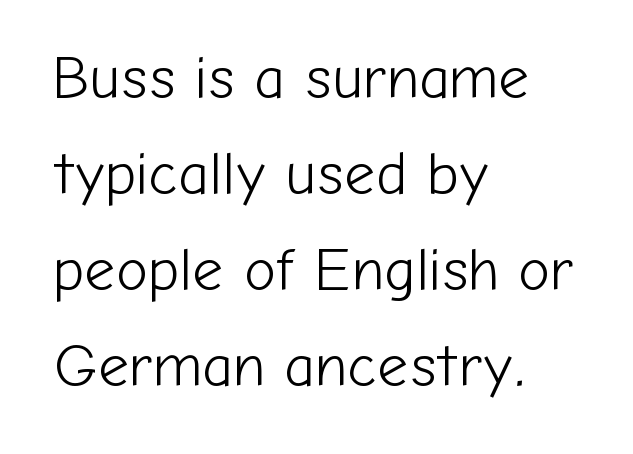
The image shows 60 px light sans-serif type, upright; set left-aligned, normal line spacing (1.6x), normal letter spacing, not underlined; low stroke contrast and a medium x-height.
